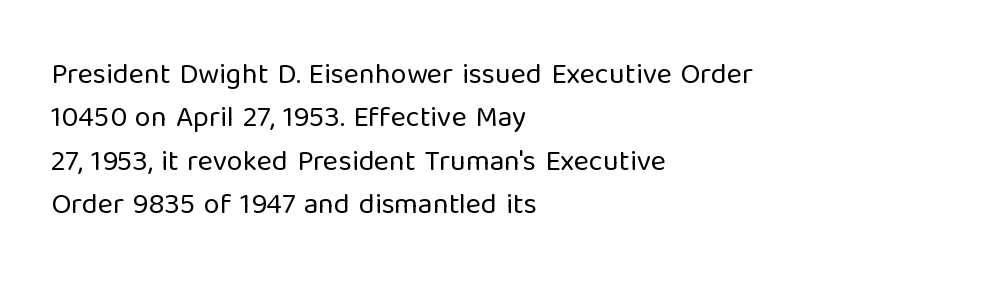
Q: Is the text bold? A: No.
Q: Is the text italic (slanted)? A: No, it is upright.
Q: Is the typeface a serif or a sans-serif typeface? A: Sans-serif.
Q: Is the text underlined? A: No.
Q: How is the paragraph aligned? A: Left-aligned.
Q: Is the spacing between letters normal or unusually wide? A: Normal.
Q: Is the spacing between lines tight, normal or loose? A: Normal.
Q: Width (condensed, normal, or wide)? A: Normal.
Q: Stroke contrast? A: Low.
Q: x-height? A: Medium.
Q: Monospaced? A: No.
